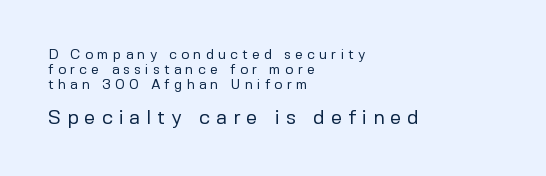
Italic? Not at all — the glyphs are vertical. Notice how the passage keeps a crisp vertical edge on the left only. Each new line begins almost immediately beneath the previous one. A bare baseline throughout the passage. The line texture is sparse and dotted thanks to wide tracking.
